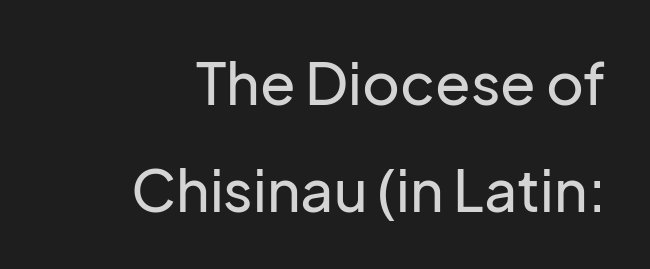
The image shows 58 px sans-serif type, upright; set right-aligned, line spacing 1.84x, normal letter spacing, not underlined; low stroke contrast and a medium x-height.
